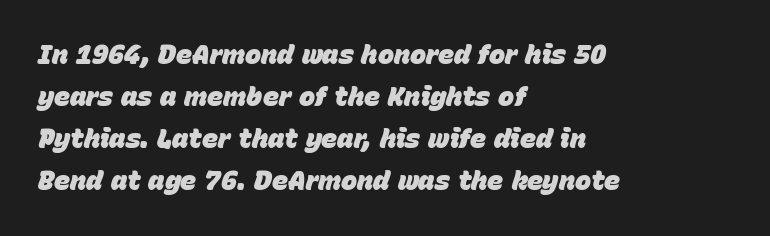
{"italic": "yes", "lean": "right", "slant_degrees": 15, "bold": "yes", "underline": "no", "align": "left", "line_spacing": "normal", "line_spacing_ratio": 1.56, "letter_spacing": "normal", "letter_spacing_em": 0.0, "glyph_px": 27}
